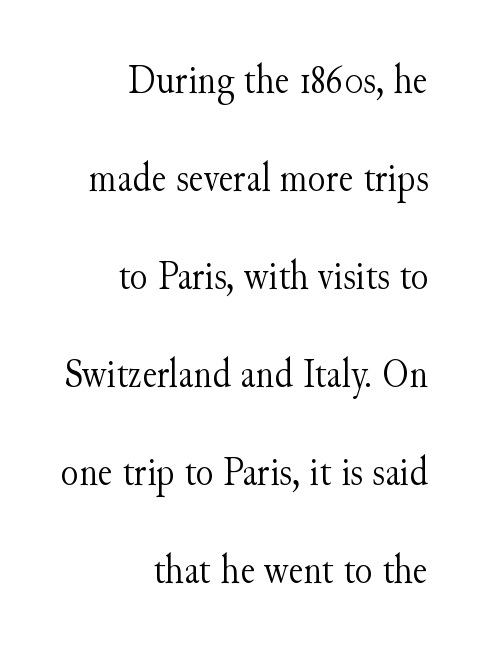
The cut favours lightness, reaching ordinary text weight at its darkest. The font family rendered here belongs to the serif group. Posture: vertical. The line texture is even and compact thanks to regular tracking. These lines stack with their right ends in a neat column.
